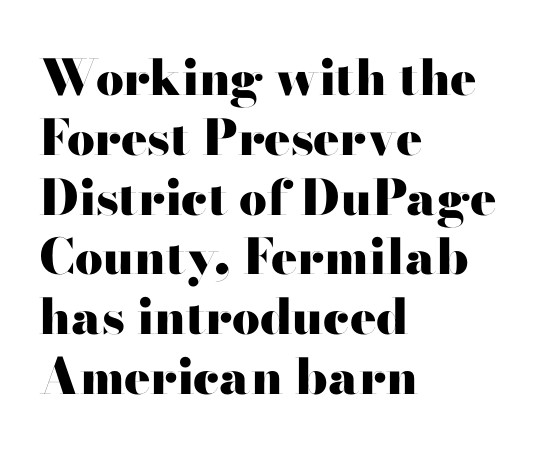
{"serif": "no", "italic": "no", "bold": "yes", "weight": "heavy", "width": "wide", "stroke_contrast": "high", "x_height": "small", "monospaced": "no", "underline": "no", "align": "left", "line_spacing_ratio": 1.22, "letter_spacing": "normal", "letter_spacing_em": 0.0, "glyph_px": 49}
